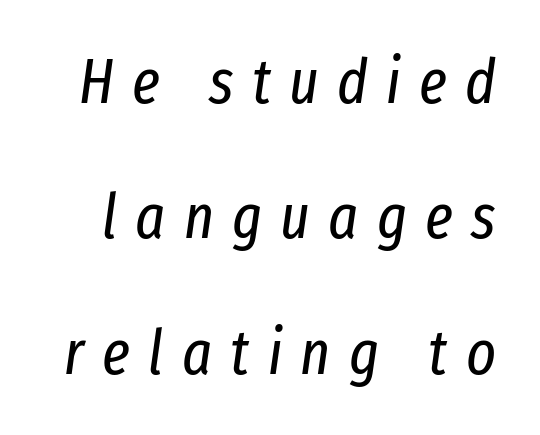
Q: Is the text bold? A: No.
Q: Is the text italic (slanted)? A: Yes, it leans right by about 8 degrees.
Q: Is the text underlined? A: No.
Q: Is the spacing between letters normal or unusually wide? A: Unusually wide.
Q: Is the spacing between lines tight, normal or loose? A: Loose.
Q: Width (condensed, normal, or wide)? A: Condensed.
Q: Stroke contrast? A: Low.
Q: x-height? A: Medium.
Q: Monospaced? A: No.
